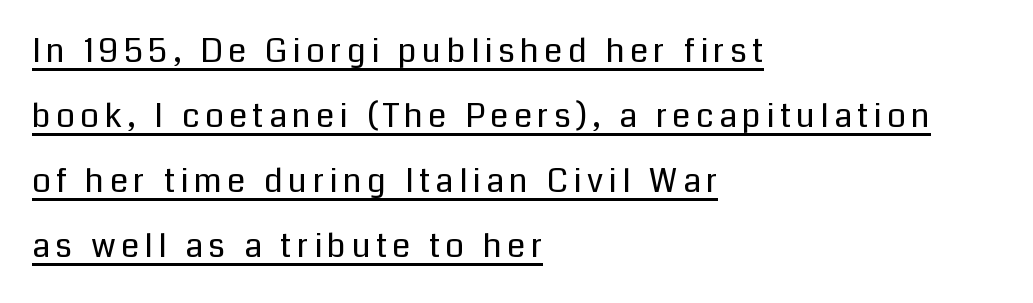
The image shows 33 px regular-weight sans-serif type, upright; set left-aligned, loose line spacing (1.97x), underlined; low stroke contrast and a medium x-height.
